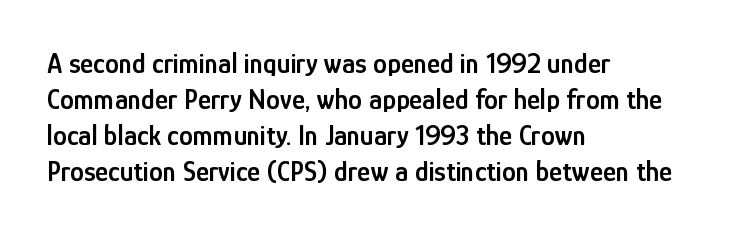
The image shows 28 px semibold, condensed sans-serif type, upright; set left-aligned, normal line spacing (1.29x), normal letter spacing, not underlined; low stroke contrast and a medium x-height.
